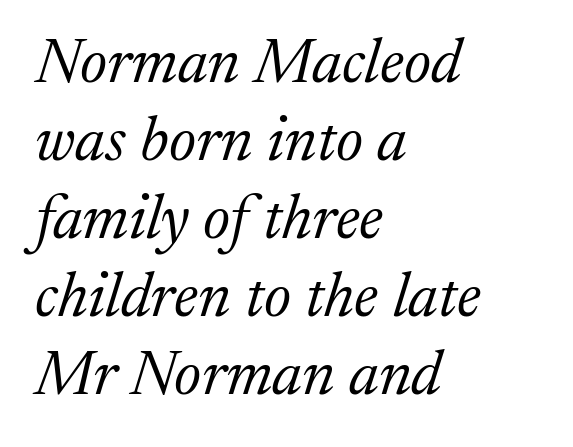
The image shows 63 px light serif type, italic (leaning right); set left-aligned, line spacing 1.24x, normal letter spacing, not underlined; medium stroke contrast and a medium x-height.
